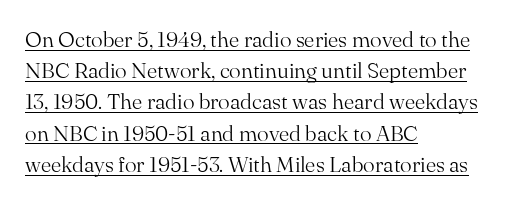
{"italic": "no", "bold": "no", "underline": "yes", "align": "left", "line_spacing": "normal", "line_spacing_ratio": 1.42, "letter_spacing": "normal", "letter_spacing_em": 0.0, "glyph_px": 22}
